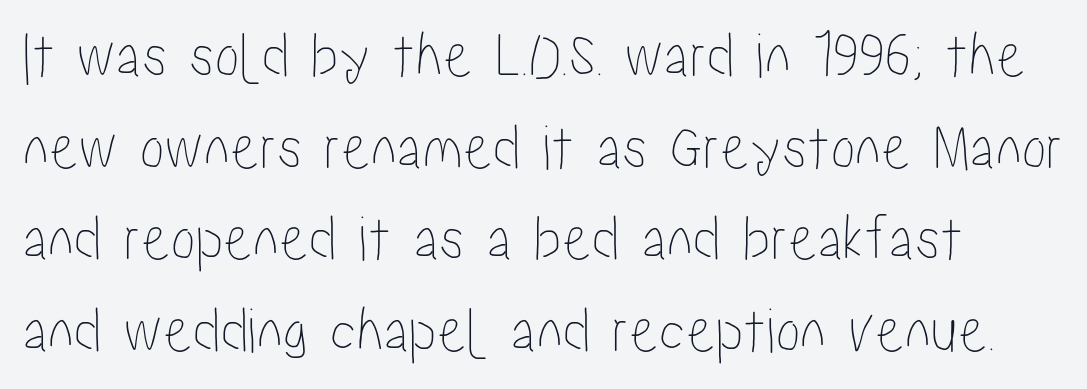
Q: Is the text italic (slanted)? A: No, it is upright.
Q: Is the text underlined? A: No.
Q: Is the spacing between letters normal or unusually wide? A: Normal.
Q: Is the spacing between lines tight, normal or loose? A: Normal.
Q: Width (condensed, normal, or wide)? A: Condensed.
Q: Stroke contrast? A: Low.
Q: x-height? A: Medium.
Q: Monospaced? A: No.
